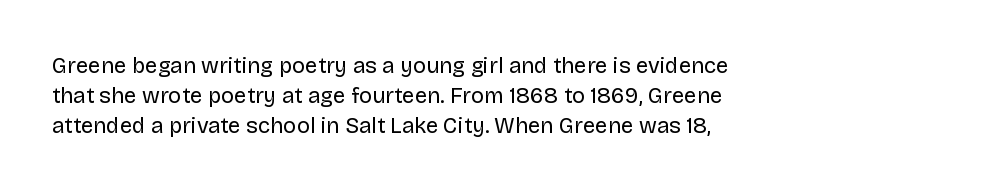
{"italic": "no", "bold": "no", "underline": "no", "align": "left", "line_spacing": "normal", "line_spacing_ratio": 1.36, "letter_spacing": "normal", "letter_spacing_em": 0.0, "glyph_px": 22}
